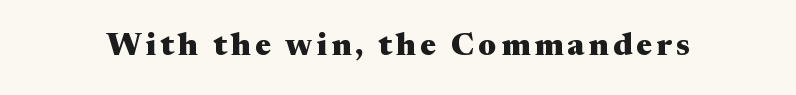
{"serif": "yes", "italic": "no", "bold": "yes", "weight": "heavy", "width": "wide", "stroke_contrast": "medium", "x_height": "medium", "monospaced": "no", "underline": "no", "glyph_px": 32}
